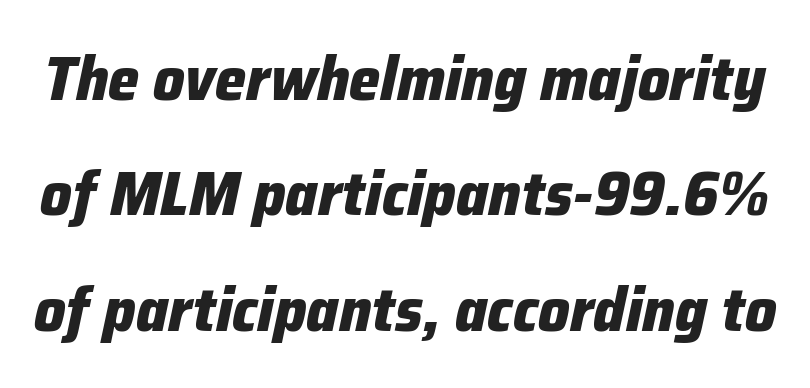
This rendering features lettering with no underline. A typesetter would call this proportional, since set widths differ per character. Caption: standard tracking, unaltered. The strokes are fattened all the way to bold. The typography opts for an oblique posture over an upright one.
